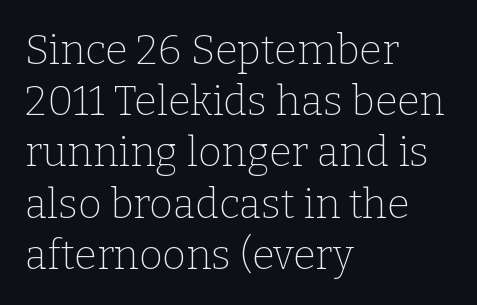
The image shows 41 px thin serif type, upright; set left-aligned, normal line spacing (1.25x), normal letter spacing, not underlined; low stroke contrast and a medium x-height.
